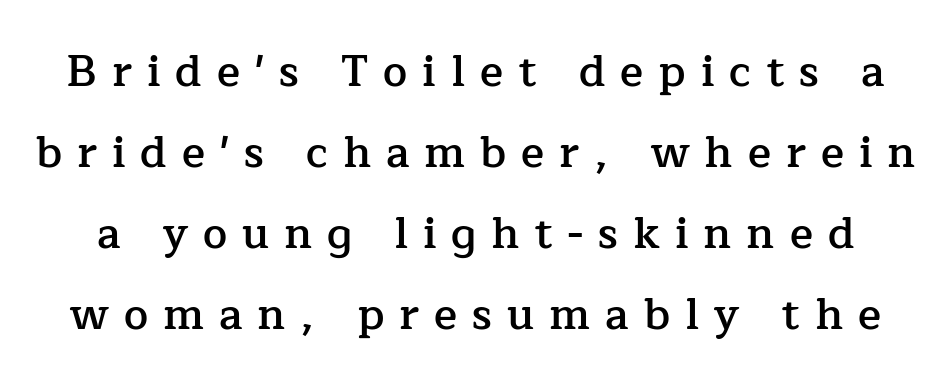
The image shows 43 px semibold serif type, upright; set line spacing 1.88x, unusually wide letter spacing (+0.35 em), not underlined; low stroke contrast and a medium x-height.
